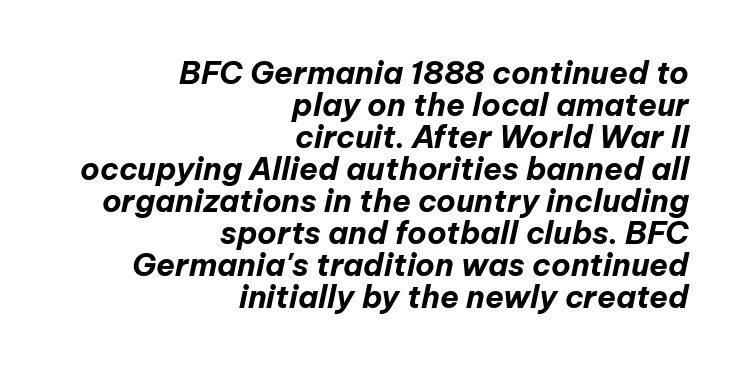
{"italic": "yes", "lean": "right", "slant_degrees": 12, "bold": "yes", "weight": "bold", "width": "normal", "stroke_contrast": "low", "x_height": "medium", "monospaced": "no", "underline": "no", "align": "right", "line_spacing": "tight", "line_spacing_ratio": 1.03, "letter_spacing": "normal", "letter_spacing_em": 0.0, "glyph_px": 31}
